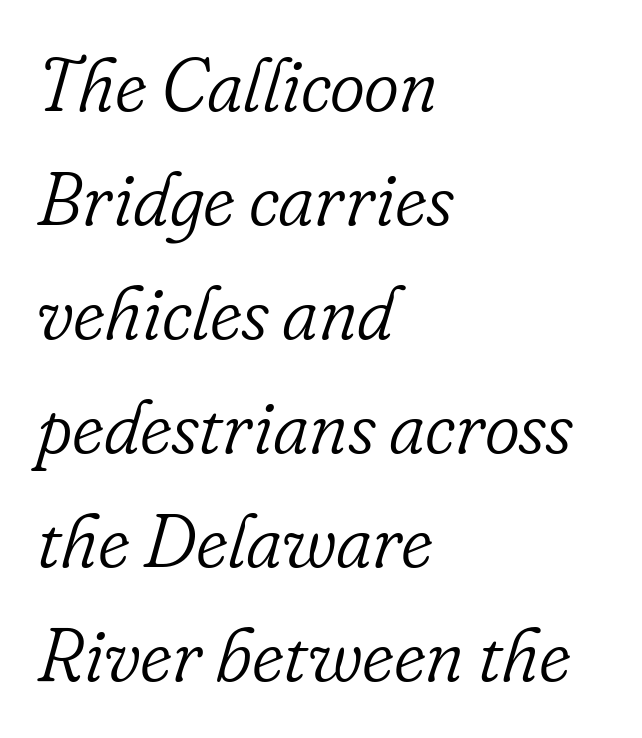
Q: Is the text bold? A: No.
Q: Is the text italic (slanted)? A: Yes, it leans right by about 16 degrees.
Q: Is the typeface a serif or a sans-serif typeface? A: Serif.
Q: Is the text underlined? A: No.
Q: How is the paragraph aligned? A: Left-aligned.
Q: Is the spacing between letters normal or unusually wide? A: Normal.
Q: Is the spacing between lines tight, normal or loose? A: Normal.
Q: Width (condensed, normal, or wide)? A: Normal.
Q: Stroke contrast? A: Low.
Q: x-height? A: Small.
Q: Monospaced? A: No.
